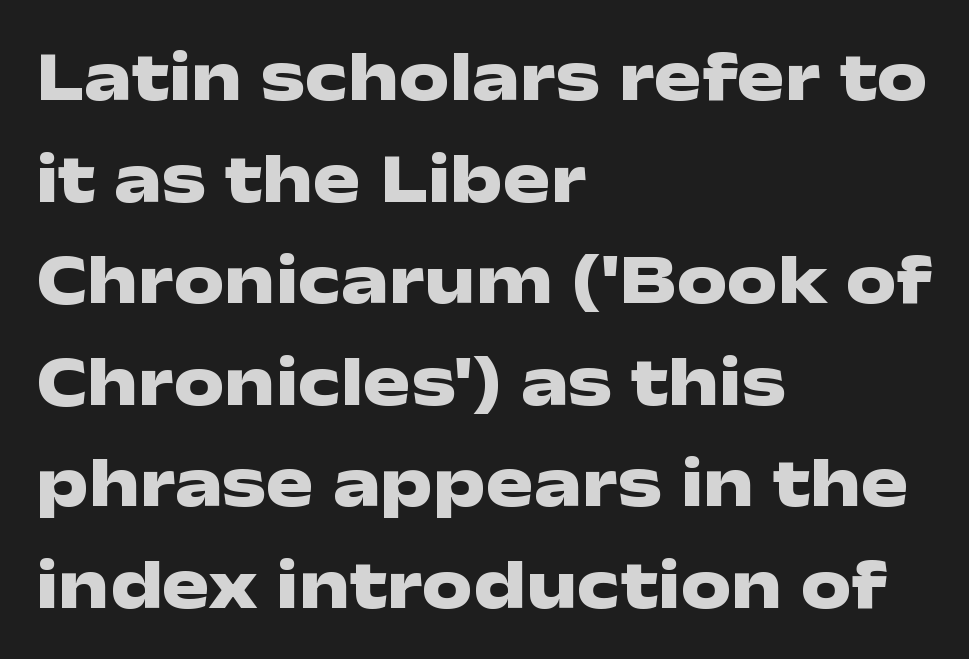
Weight check: bold — yes, fully. Standard letterfit; no display-style spreading of the glyphs. Vertical spacing — default. The font's upright variant was chosen for this text.
